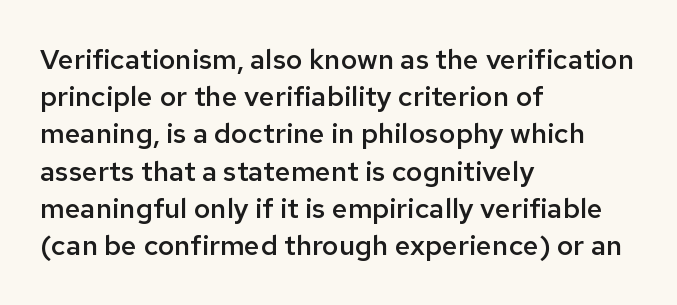
The foot of each line stays bare and open. Vertical spacing — default. The lettering stays uniformly vertical, giving the passage a roman look. These lines are set flush left with a ragged right edge. Look at the tracking — it's just the regular setting, nothing added. Each letter's strokes conclude bluntly, with no projecting serifs.
